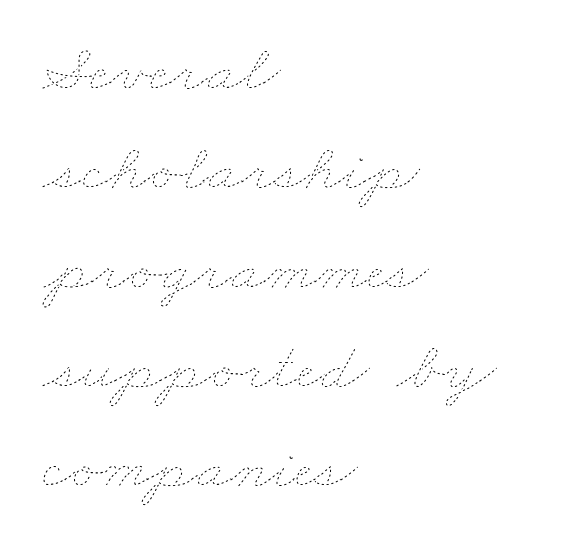
Q: Is the text bold? A: No.
Q: Is the text underlined? A: No.
Q: How is the paragraph aligned? A: Left-aligned.
Q: Is the spacing between letters normal or unusually wide? A: Normal.
Q: Is the spacing between lines tight, normal or loose? A: Normal.
Q: Width (condensed, normal, or wide)? A: Wide.
Q: Stroke contrast? A: Low.
Q: x-height? A: Small.
Q: Monospaced? A: No.
